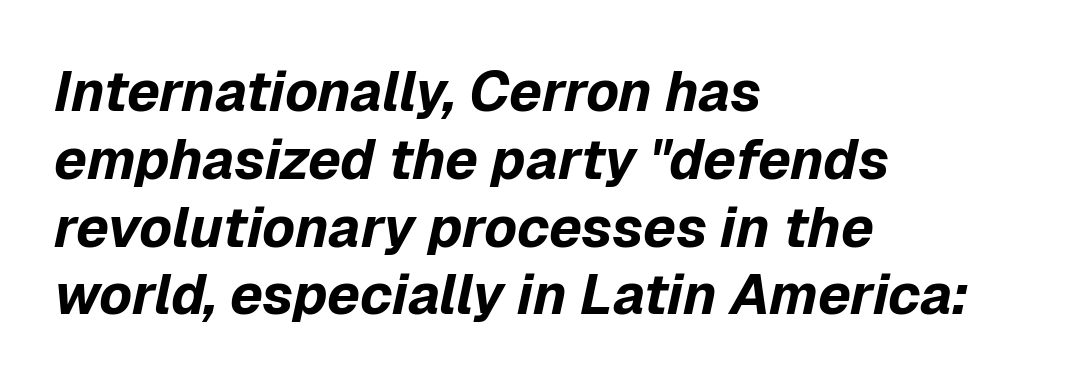
{"italic": "yes", "lean": "right", "slant_degrees": 12, "bold": "yes", "weight": "bold", "width": "normal", "stroke_contrast": "low", "x_height": "medium", "monospaced": "no", "underline": "no", "align": "left", "line_spacing_ratio": 1.21, "letter_spacing": "normal", "letter_spacing_em": 0.0, "glyph_px": 56}
